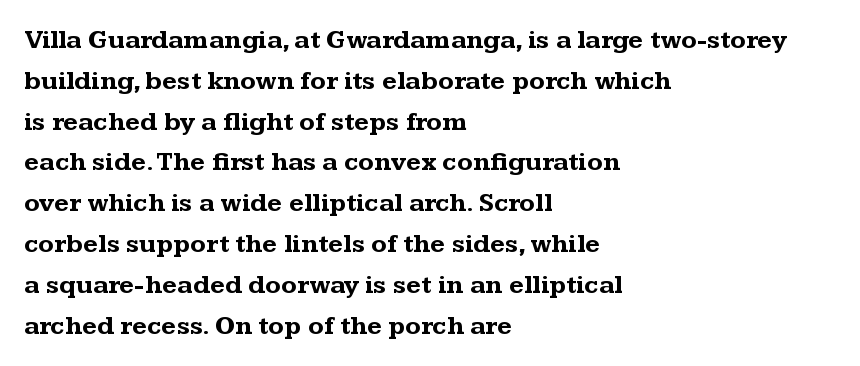
{"italic": "no", "bold": "yes", "underline": "no", "align": "left", "line_spacing": "normal", "line_spacing_ratio": 1.57, "letter_spacing": "normal", "letter_spacing_em": 0.0, "glyph_px": 26}
